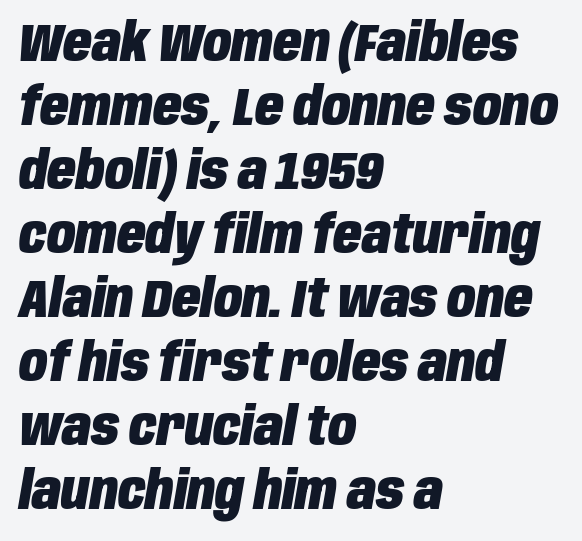
{"italic": "yes", "lean": "right", "slant_degrees": 10, "bold": "yes", "weight": "heavy", "width": "condensed", "stroke_contrast": "low", "x_height": "large", "monospaced": "no", "underline": "no", "align": "left", "line_spacing_ratio": 1.23, "letter_spacing": "normal", "letter_spacing_em": 0.0, "glyph_px": 52}
